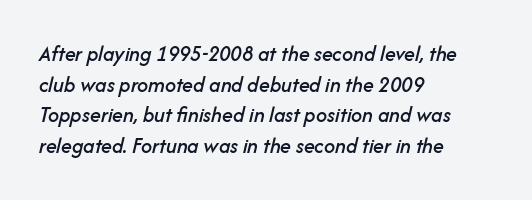
{"italic": "yes", "lean": "right", "slant_degrees": 14, "underline": "no", "align": "left", "line_spacing": "normal", "line_spacing_ratio": 1.39, "letter_spacing": "normal", "letter_spacing_em": 0.0, "glyph_px": 22}
